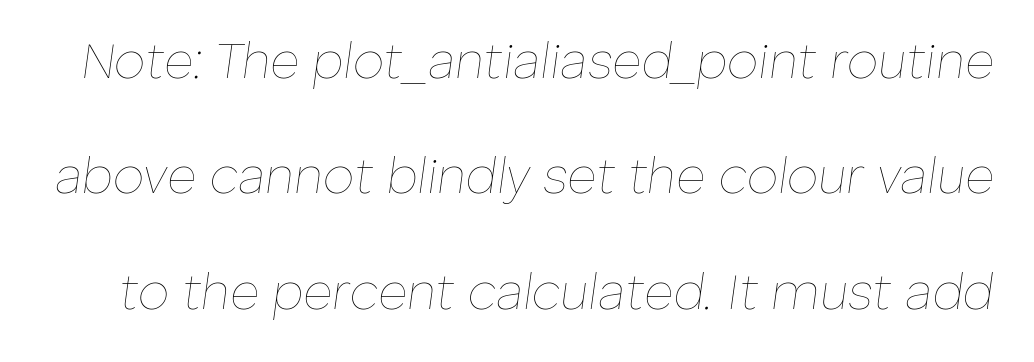
The image shows 50 px thin type, italic (leaning right); set loose line spacing (2.31x), normal letter spacing, not underlined; low stroke contrast and a medium x-height.
